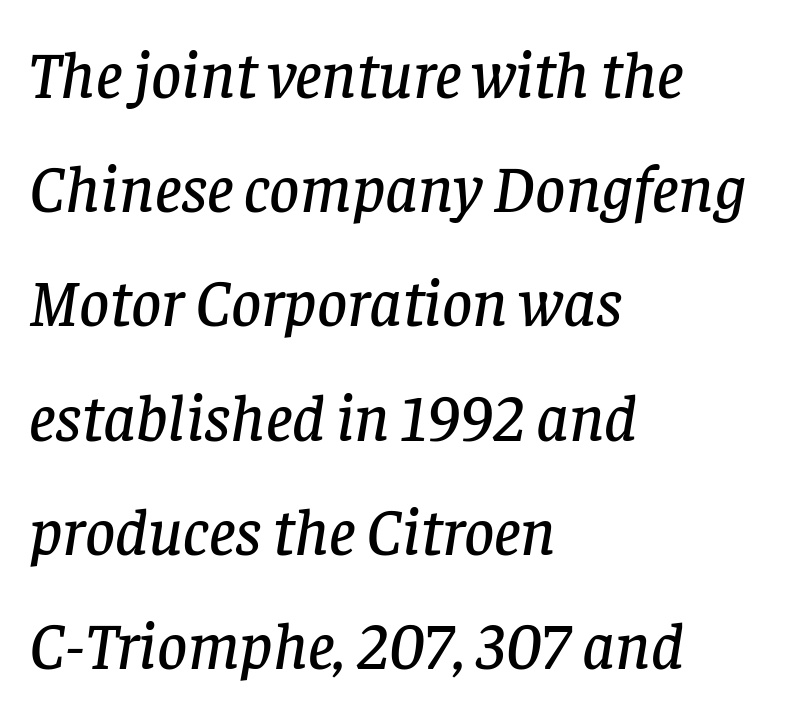
Q: Is the text italic (slanted)? A: Yes, it leans right by about 8 degrees.
Q: Is the typeface a serif or a sans-serif typeface? A: Serif.
Q: Is the text underlined? A: No.
Q: How is the paragraph aligned? A: Left-aligned.
Q: Is the spacing between letters normal or unusually wide? A: Normal.
Q: Width (condensed, normal, or wide)? A: Normal.
Q: Stroke contrast? A: Low.
Q: x-height? A: Large.
Q: Monospaced? A: No.
